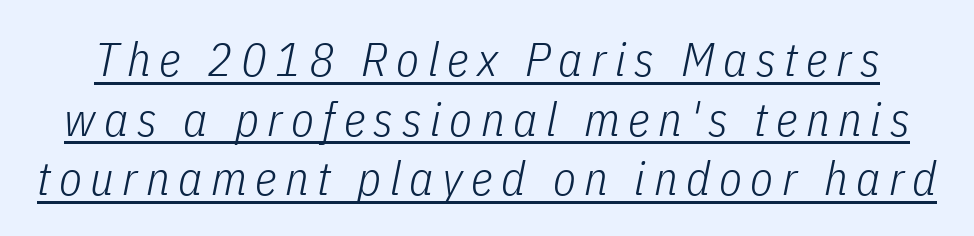
Character widths vary here, with narrow letters taking less room than wide ones. Students, observe the line beneath the letters — that is underlining. Vertical spacing — default. The characters are drawn with everyday or finer stroke widths.
